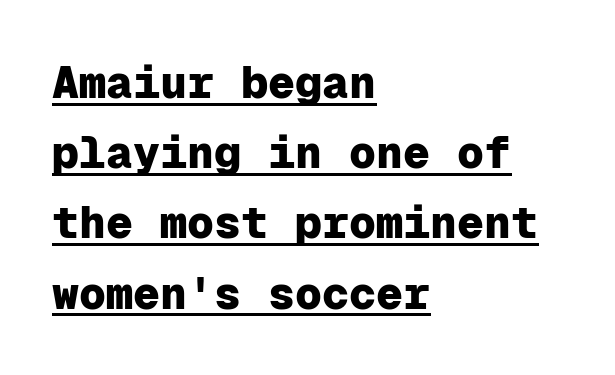
{"serif": "no", "italic": "no", "bold": "yes", "weight": "heavy", "width": "normal", "stroke_contrast": "low", "x_height": "medium", "monospaced": "yes", "underline": "yes", "align": "left", "line_spacing": "normal", "line_spacing_ratio": 1.56, "letter_spacing": "normal", "letter_spacing_em": 0.0, "glyph_px": 45}
